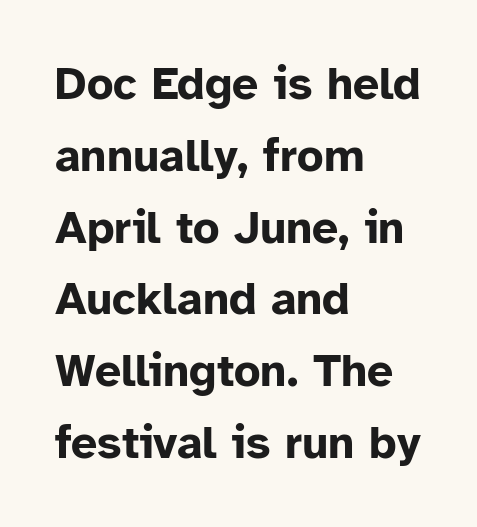
Q: Is the text bold? A: Yes.
Q: Is the text italic (slanted)? A: No, it is upright.
Q: Is the typeface a serif or a sans-serif typeface? A: Sans-serif.
Q: Is the text underlined? A: No.
Q: How is the paragraph aligned? A: Left-aligned.
Q: Is the spacing between letters normal or unusually wide? A: Normal.
Q: Is the spacing between lines tight, normal or loose? A: Normal.
Q: Width (condensed, normal, or wide)? A: Normal.
Q: Stroke contrast? A: Low.
Q: x-height? A: Medium.
Q: Monospaced? A: No.
